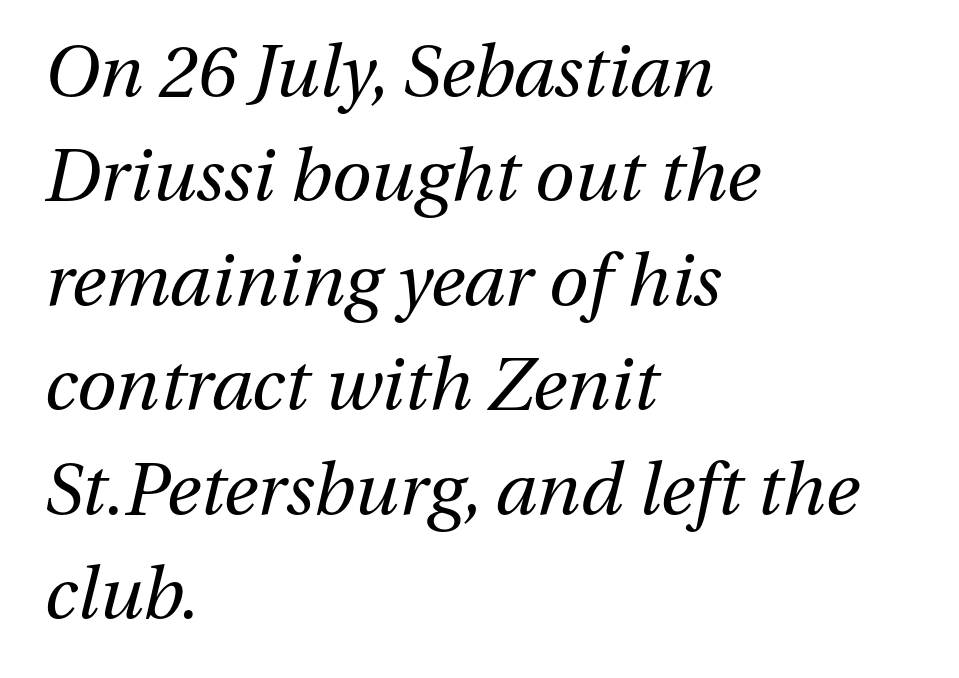
The image shows 72 px regular-weight type, italic (leaning right); set left-aligned, normal line spacing (1.45x), normal letter spacing, not underlined; medium stroke contrast and a medium x-height.
